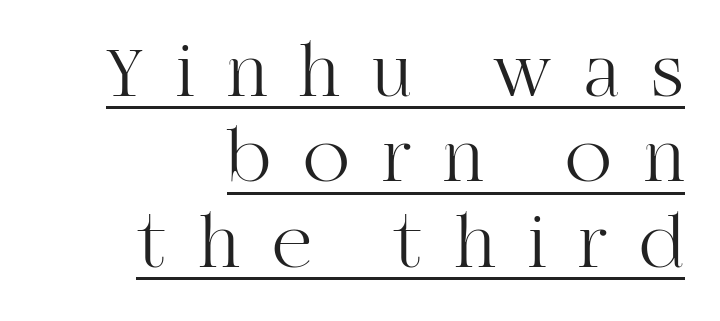
The image shows 77 px light serif type, upright; set right-aligned, tight line spacing (1.11x), unusually wide letter spacing (+0.42 em), underlined; high stroke contrast and a large x-height.
